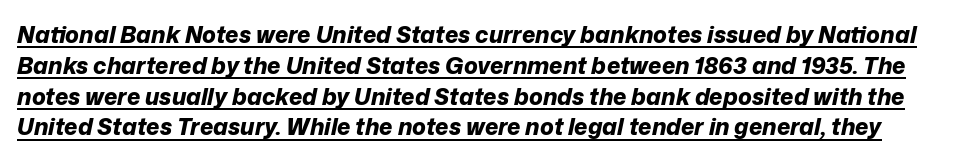
The image shows 23 px bold type, italic (leaning right); set normal line spacing (1.34x), normal letter spacing, underlined.
